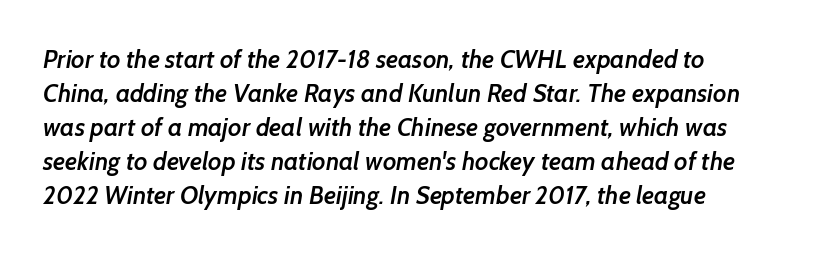
Q: Is the text bold? A: Semi-bold.
Q: Is the text underlined? A: No.
Q: Is the spacing between letters normal or unusually wide? A: Normal.
Q: Is the spacing between lines tight, normal or loose? A: Normal.
